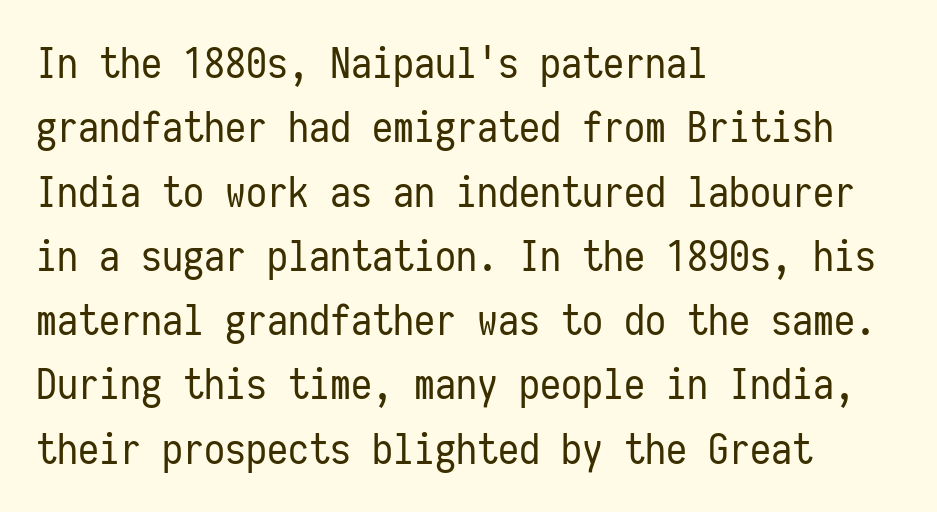
{"serif": "no", "italic": "no", "bold": "no", "weight": "regular", "width": "condensed", "stroke_contrast": "low", "x_height": "medium", "monospaced": "yes", "underline": "no", "align": "left", "line_spacing": "normal", "line_spacing_ratio": 1.53, "letter_spacing": "normal", "letter_spacing_em": 0.0, "glyph_px": 42}
